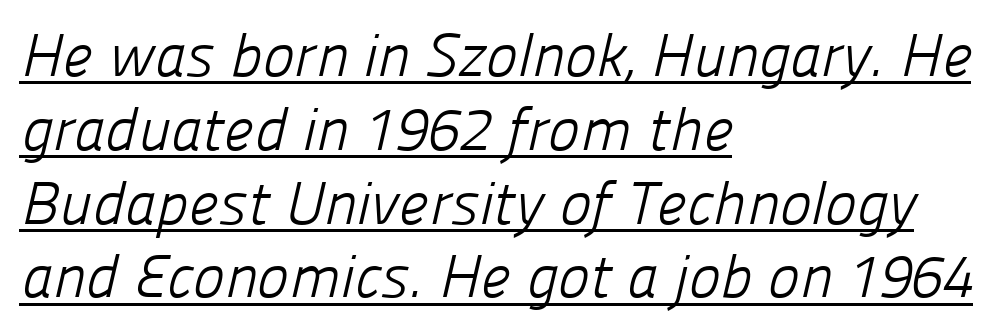
{"serif": "no", "bold": "no", "weight": "light", "width": "normal", "stroke_contrast": "low", "x_height": "medium", "monospaced": "no", "underline": "yes", "align": "left", "line_spacing_ratio": 1.23, "letter_spacing": "normal", "letter_spacing_em": 0.0, "glyph_px": 60}
